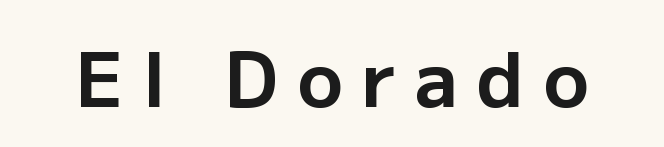
Q: Is the text bold? A: Yes.
Q: Is the text italic (slanted)? A: No, it is upright.
Q: Is the typeface a serif or a sans-serif typeface? A: Sans-serif.
Q: Is the text underlined? A: No.
Q: Is the spacing between letters normal or unusually wide? A: Unusually wide.
Q: Width (condensed, normal, or wide)? A: Normal.
Q: Stroke contrast? A: Low.
Q: x-height? A: Medium.
Q: Monospaced? A: No.
